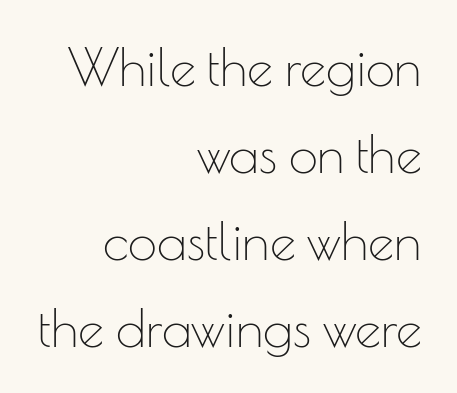
{"serif": "no", "italic": "no", "bold": "no", "weight": "thin", "width": "normal", "stroke_contrast": "low", "x_height": "small", "monospaced": "no", "underline": "no", "align": "right", "line_spacing": "normal", "line_spacing_ratio": 1.67, "letter_spacing": "normal", "letter_spacing_em": 0.0, "glyph_px": 52}
